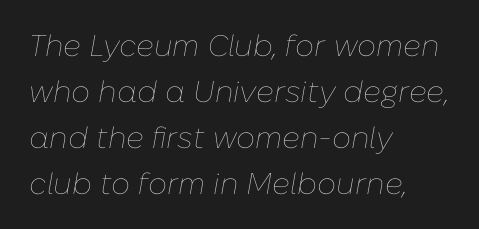
Q: Is the text bold? A: No.
Q: Is the text italic (slanted)? A: Yes, it leans right by about 10 degrees.
Q: Is the text underlined? A: No.
Q: How is the paragraph aligned? A: Left-aligned.
Q: Is the spacing between letters normal or unusually wide? A: Normal.
Q: Is the spacing between lines tight, normal or loose? A: Normal.
Q: Width (condensed, normal, or wide)? A: Normal.
Q: Stroke contrast? A: Low.
Q: x-height? A: Medium.
Q: Monospaced? A: No.
